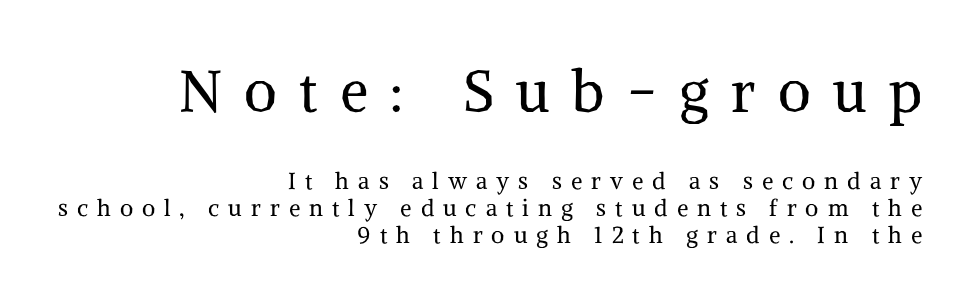
{"serif": "yes", "italic": "no", "bold": "no", "weight": "regular", "width": "normal", "stroke_contrast": "medium", "x_height": "medium", "monospaced": "no", "underline": "no", "align": "right", "line_spacing_ratio": 1.17, "letter_spacing": "wide", "letter_spacing_em": 0.39, "larger_block": "first", "size_ratio": 2.48, "glyph_px": 57}
